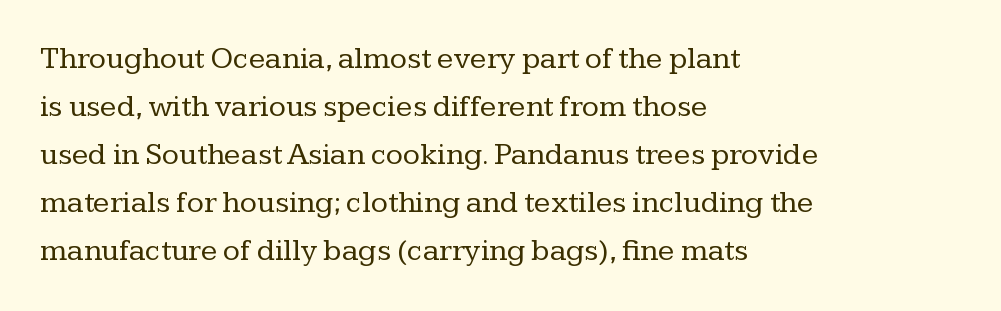
Q: Is the text bold? A: No.
Q: Is the text italic (slanted)? A: No, it is upright.
Q: Is the typeface a serif or a sans-serif typeface? A: Serif.
Q: Is the text underlined? A: No.
Q: How is the paragraph aligned? A: Left-aligned.
Q: Is the spacing between letters normal or unusually wide? A: Normal.
Q: Is the spacing between lines tight, normal or loose? A: Normal.
Q: Width (condensed, normal, or wide)? A: Normal.
Q: Stroke contrast? A: Low.
Q: x-height? A: Medium.
Q: Monospaced? A: No.
